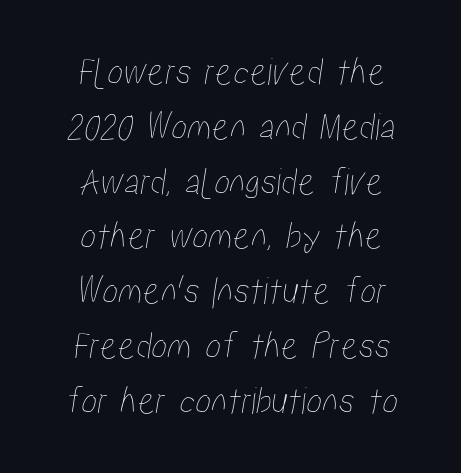
Just letters on the line, the space beneath them empty. Is the letter spacing exaggerated? No — it looks like the ordinary default. Proportional: the letters do not fall into vertical columns. Summary of vertical rhythm: regular, with standard interline spacing.
